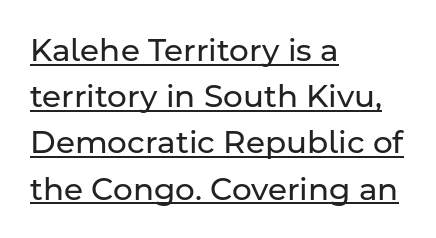
{"serif": "no", "italic": "no", "bold": "no", "weight": "regular", "width": "normal", "stroke_contrast": "low", "x_height": "medium", "monospaced": "no", "underline": "yes", "align": "left", "line_spacing": "normal", "line_spacing_ratio": 1.49, "letter_spacing": "normal", "letter_spacing_em": 0.0, "glyph_px": 31}
